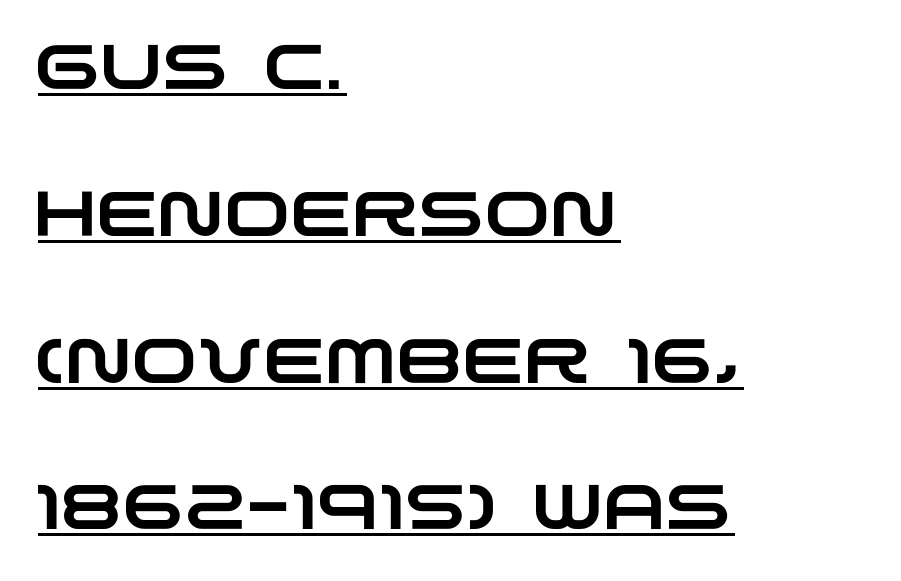
The image shows 63 px wide sans-serif type; set left-aligned, loose line spacing (2.33x), normal letter spacing, underlined; low stroke contrast and a large x-height.
